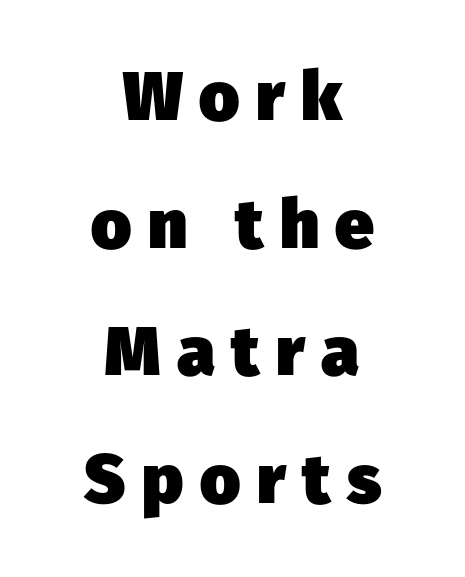
The rendering uses natural spacing where letterforms have individual widths. Beneath every word, the page is bare. Honestly, the letter spacing is so wide it's the main thing you notice. The passage shown is emphatically bold. Every row of glyphs is offset so its center matches the block's center. Letterform terminals end flat and unadorned throughout the passage.
